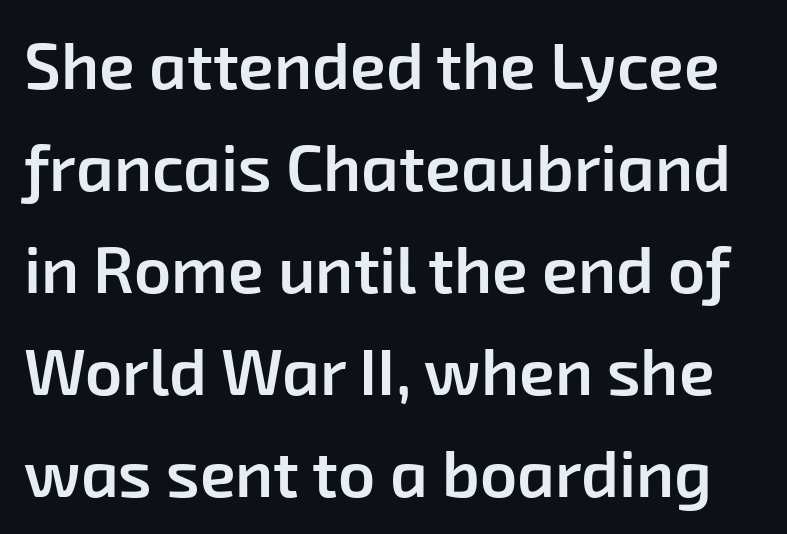
Q: Is the text bold? A: Semi-bold.
Q: Is the typeface a serif or a sans-serif typeface? A: Sans-serif.
Q: Is the text underlined? A: No.
Q: Is the spacing between letters normal or unusually wide? A: Normal.
Q: Is the spacing between lines tight, normal or loose? A: Normal.
Q: Width (condensed, normal, or wide)? A: Normal.
Q: Stroke contrast? A: Low.
Q: x-height? A: Medium.
Q: Monospaced? A: No.
